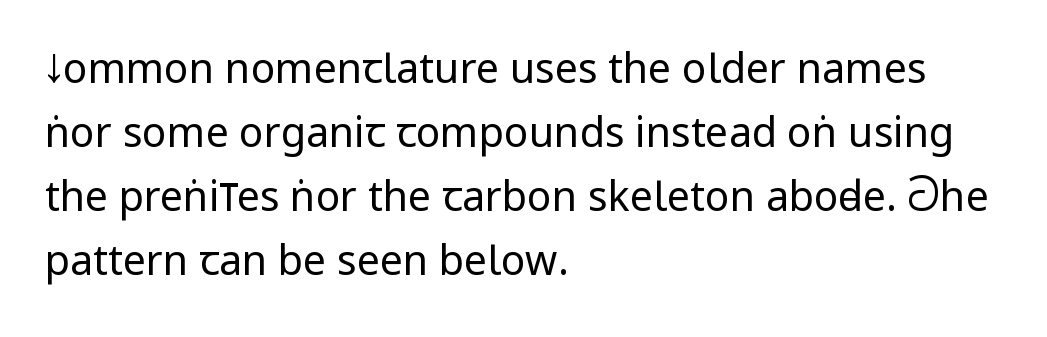
The image shows 41 px regular-weight, condensed sans-serif type, upright; set left-aligned, normal line spacing (1.56x), normal letter spacing, not underlined; low stroke contrast and a large x-height.
